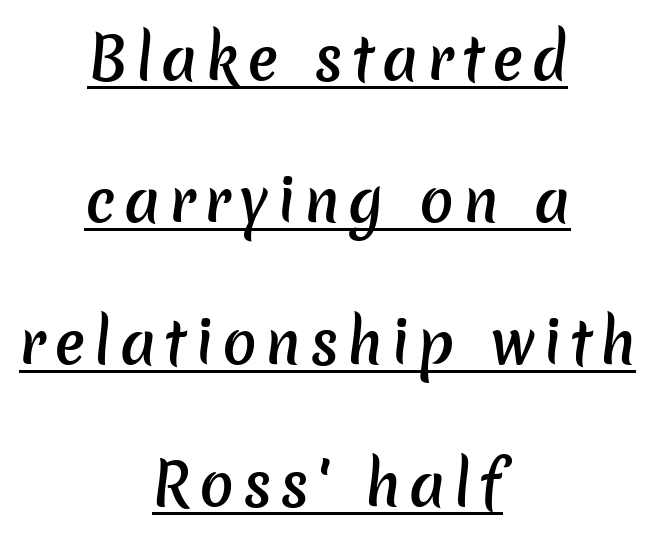
The image shows 57 px semibold sans-serif type; set centered, loose line spacing (2.49x), underlined; low stroke contrast and a medium x-height.
